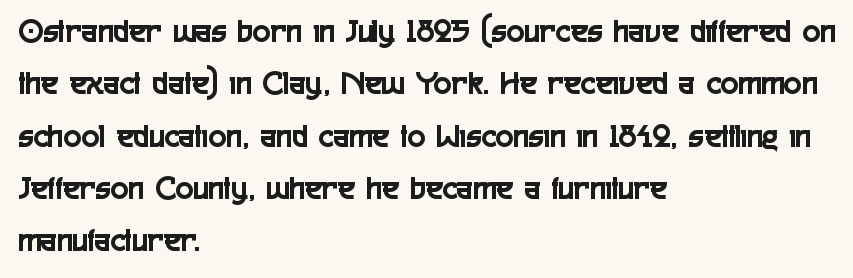
Q: Is the text italic (slanted)? A: No, it is upright.
Q: Is the typeface a serif or a sans-serif typeface? A: Sans-serif.
Q: Is the text underlined? A: No.
Q: How is the paragraph aligned? A: Left-aligned.
Q: Is the spacing between letters normal or unusually wide? A: Normal.
Q: Is the spacing between lines tight, normal or loose? A: Normal.
Q: Width (condensed, normal, or wide)? A: Condensed.
Q: x-height? A: Medium.
Q: Monospaced? A: No.
